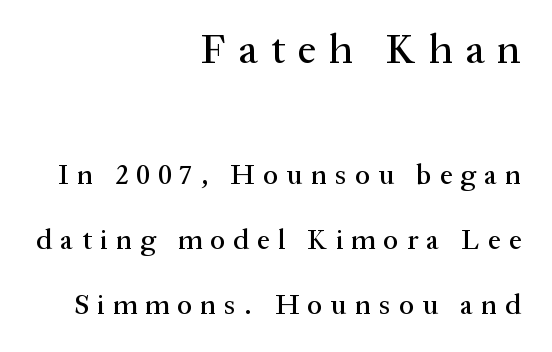
Q: Is the text italic (slanted)? A: No, it is upright.
Q: Is the typeface a serif or a sans-serif typeface? A: Serif.
Q: Is the text underlined? A: No.
Q: How is the paragraph aligned? A: Right-aligned.
Q: Is the spacing between letters normal or unusually wide? A: Unusually wide.
Q: Is the spacing between lines tight, normal or loose? A: Loose.
Q: Which block of text is set in a larger size, the first (top) or the second (bottom)? A: The first (top) one.
Q: Width (condensed, normal, or wide)? A: Normal.
Q: Stroke contrast? A: Medium.
Q: x-height? A: Medium.
Q: Monospaced? A: No.
